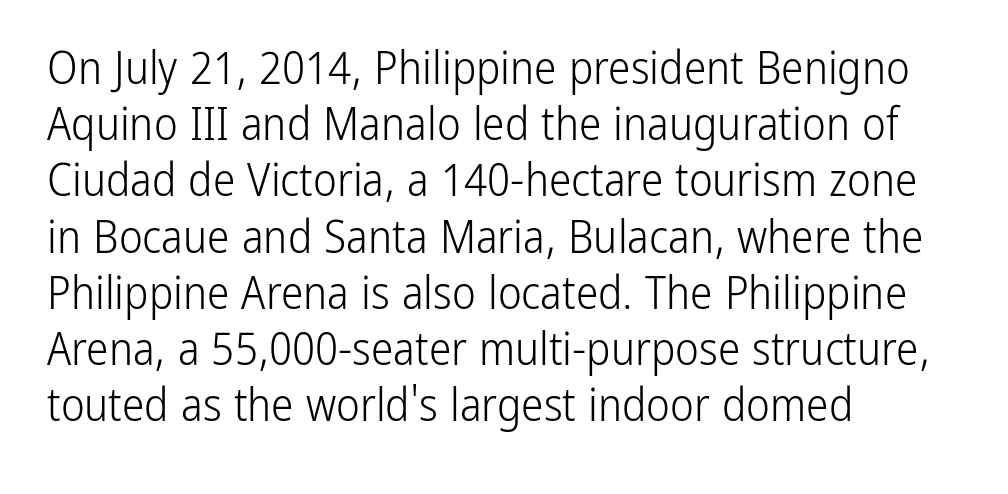
Is the stroke heavy? The answer is a plain regular-or-lighter. Here the designer chose a conventional face with non-uniform glyph widths. Look at the bottom of the vertical strokes: they stop flat, with no serifs. A typesetter would call this leading conventional body-copy spacing. The axis of the letterforms is exactly vertical. This rendering uses left alignment, leaving the right contour irregular.
